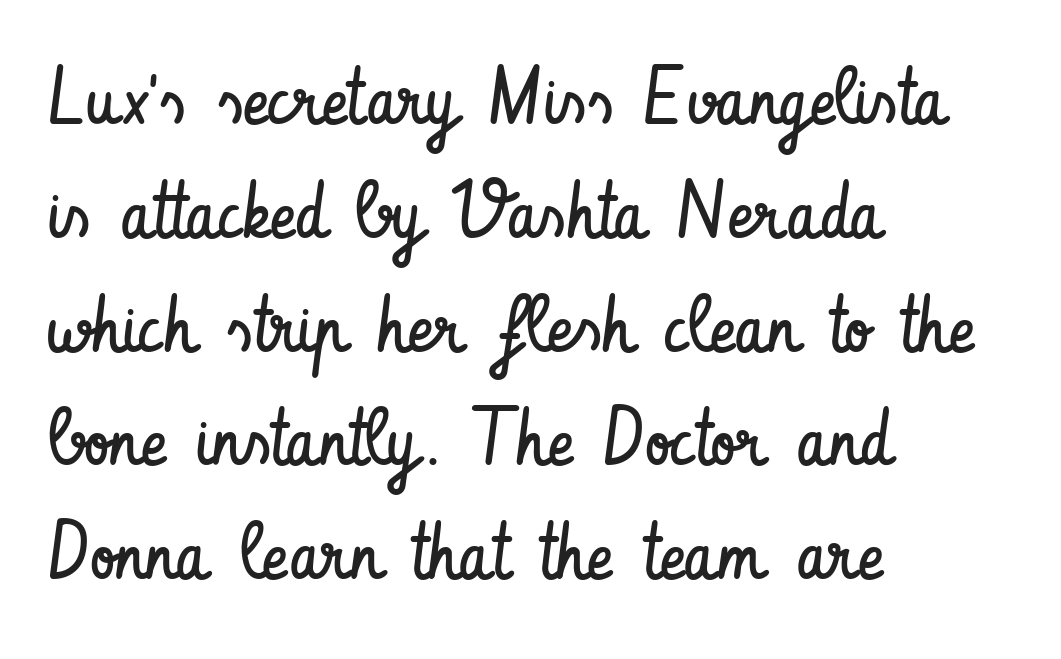
Upright lettering throughout. The letters carry no serifs — their stems end cleanly without finishing strokes. Honestly, the letter spacing is just normal — you wouldn't notice it. Check under the words: just untouched page.
